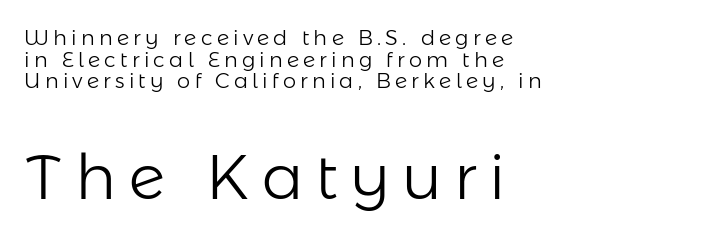
The glyphs are unaccompanied by any horizontal stroke below them. Is the type heavy? It reads as light-to-regular instead. Looks like regular typesetting: each glyph gets only the width it needs. Compared with typical body copy, the letter spacing here is much looser.
